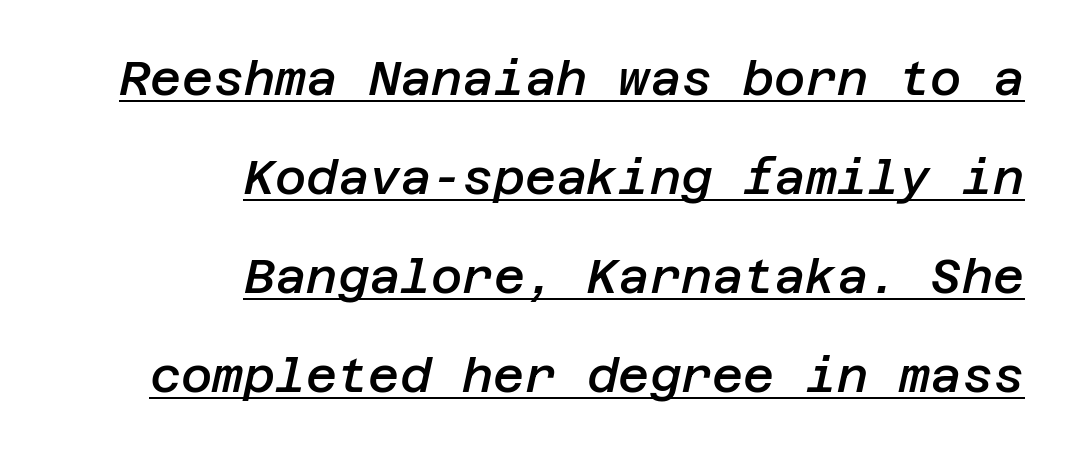
The image shows 48 px semibold type, italic (leaning right); set right-aligned, loose line spacing (2.06x), normal letter spacing, underlined; low stroke contrast and a large x-height.
